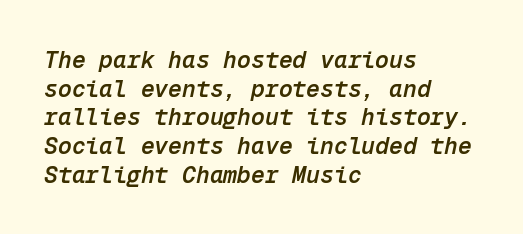
Q: Is the text bold? A: Semi-bold.
Q: Is the text italic (slanted)? A: Yes, it leans right by about 12 degrees.
Q: Is the text underlined? A: No.
Q: How is the paragraph aligned? A: Left-aligned.
Q: Is the spacing between letters normal or unusually wide? A: Normal.
Q: Is the spacing between lines tight, normal or loose? A: Normal.
